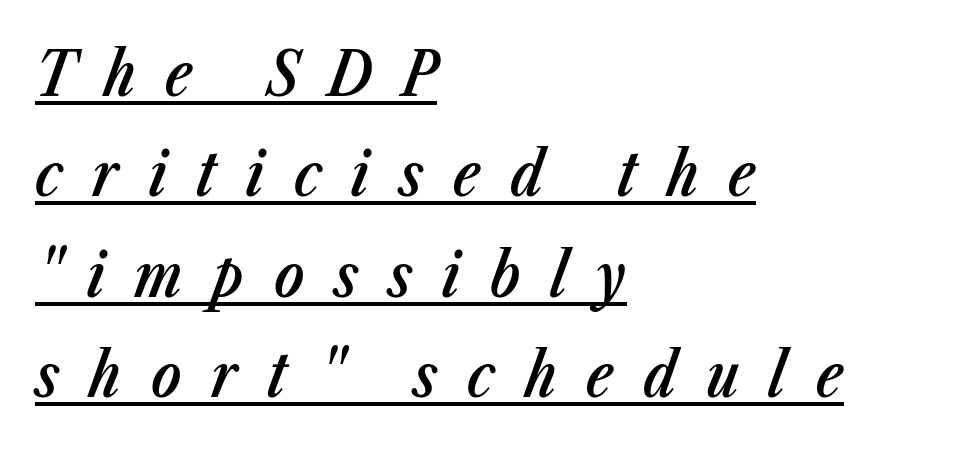
Q: Is the text bold? A: Semi-bold.
Q: Is the text italic (slanted)? A: Yes, it leans right by about 23 degrees.
Q: Is the text underlined? A: Yes.
Q: How is the paragraph aligned? A: Left-aligned.
Q: Is the spacing between letters normal or unusually wide? A: Unusually wide.
Q: Is the spacing between lines tight, normal or loose? A: Normal.
Q: Width (condensed, normal, or wide)? A: Condensed.
Q: Stroke contrast? A: Low.
Q: x-height? A: Medium.
Q: Monospaced? A: No.
